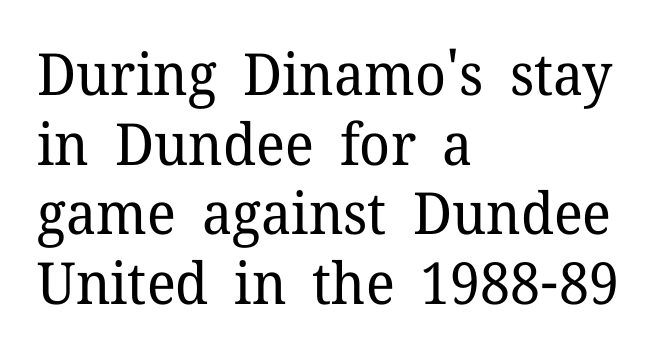
The lettering stays uniformly vertical, giving the passage a roman look. In CSS terms this would be text-align: left. The space beneath each line is pristine and unruled. Here the designer chose a conventional face with non-uniform glyph widths. Is the type heavy? It reads as light-to-regular instead.
